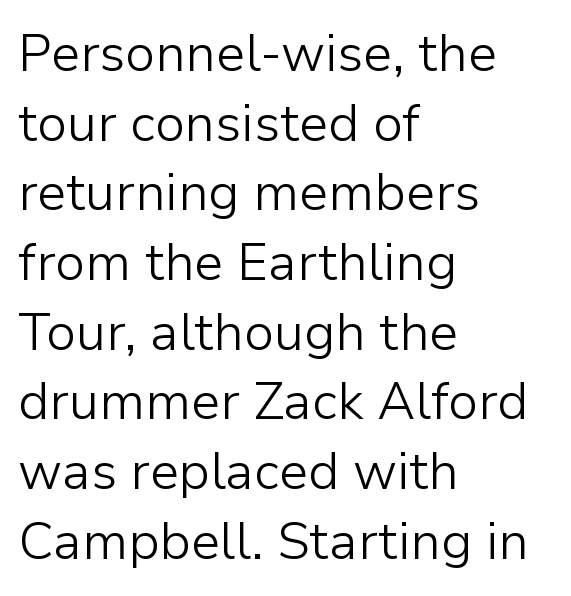
The image shows 52 px light sans-serif type, upright; set left-aligned, normal line spacing (1.34x), normal letter spacing, not underlined; low stroke contrast and a medium x-height.
